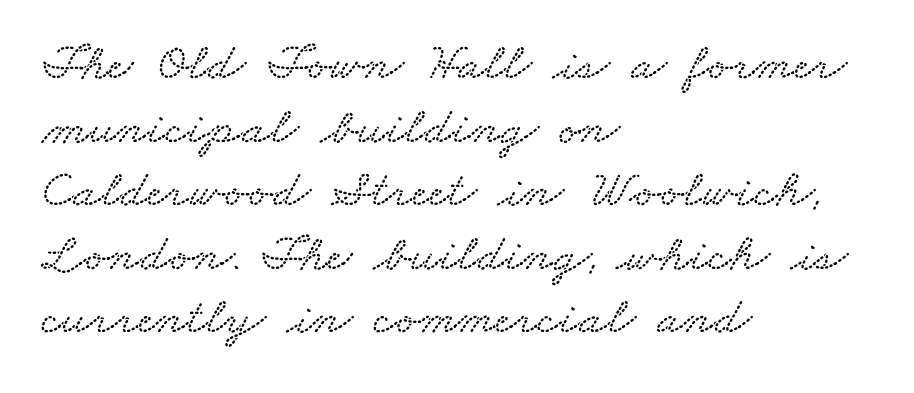
The image shows 53 px wide type; set left-aligned, line spacing 1.2x, normal letter spacing, not underlined; low stroke contrast and a small x-height.
